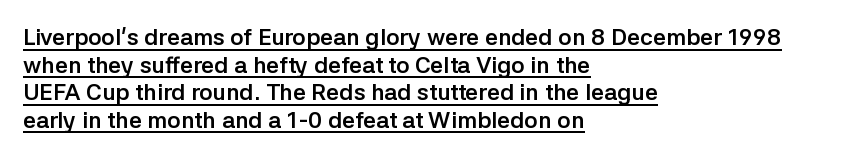
Q: Is the text bold? A: Yes.
Q: Is the text italic (slanted)? A: No, it is upright.
Q: Is the text underlined? A: Yes.
Q: How is the paragraph aligned? A: Left-aligned.
Q: Is the spacing between letters normal or unusually wide? A: Normal.
